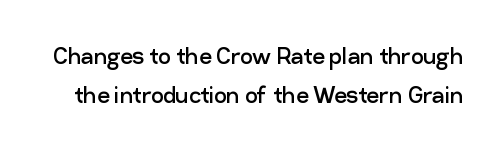
How would I describe the line gaps? Plain and ordinary. Serif or sans? Sans — the stroke terminals are bare. Stems and bowls with no extra thickness — not bold. The words here are not underlined.
